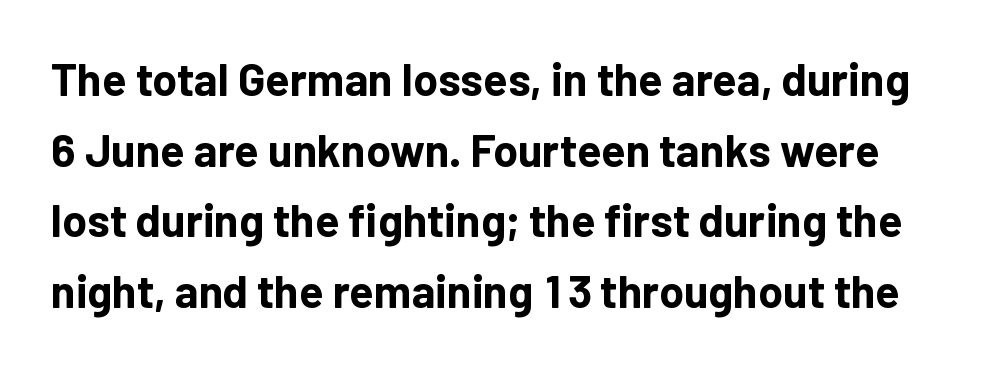
Character widths vary here, with narrow letters taking less room than wide ones. Words float on clear page, feet unadorned. The typography opts for an upright posture over an oblique one. The rendering shows plain stroke endings on the letterforms — a sans-serif design.
